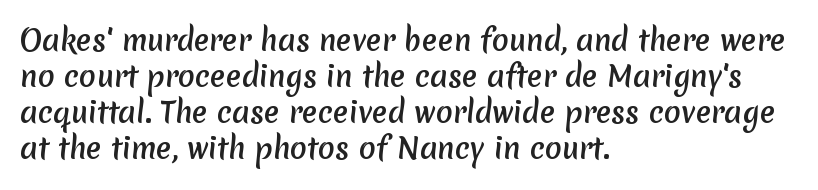
Q: Is the typeface a serif or a sans-serif typeface? A: Sans-serif.
Q: Is the text underlined? A: No.
Q: How is the paragraph aligned? A: Left-aligned.
Q: Is the spacing between letters normal or unusually wide? A: Normal.
Q: Is the spacing between lines tight, normal or loose? A: Normal.
Q: Width (condensed, normal, or wide)? A: Normal.
Q: Stroke contrast? A: Medium.
Q: x-height? A: Medium.
Q: Monospaced? A: No.
